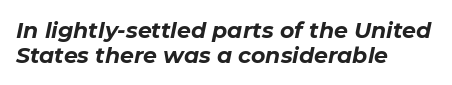
Q: Is the text bold? A: Yes.
Q: Is the text italic (slanted)? A: Yes, it leans right by about 11 degrees.
Q: Is the text underlined? A: No.
Q: How is the paragraph aligned? A: Left-aligned.
Q: Is the spacing between letters normal or unusually wide? A: Normal.
Q: Is the spacing between lines tight, normal or loose? A: Tight.
